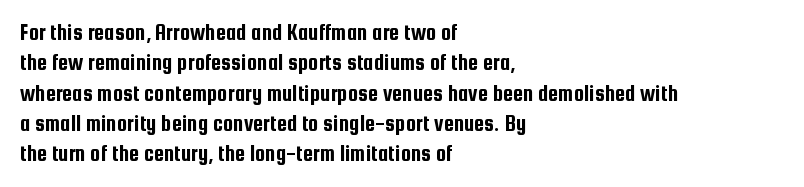
{"italic": "no", "underline": "no", "align": "left", "line_spacing": "normal", "line_spacing_ratio": 1.32, "letter_spacing": "normal", "letter_spacing_em": 0.0, "glyph_px": 23}
